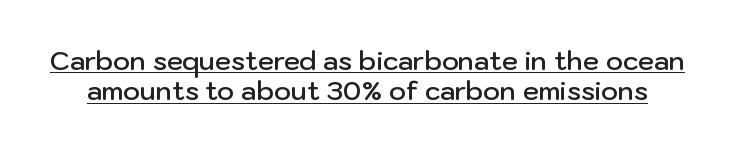
Q: Is the text bold? A: Semi-bold.
Q: Is the text italic (slanted)? A: No, it is upright.
Q: Is the text underlined? A: Yes.
Q: Is the spacing between letters normal or unusually wide? A: Normal.
